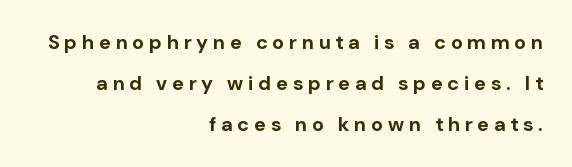
The image shows 20 px bold type, upright; set right-aligned, loose line spacing (2.04x), unusually wide letter spacing (+0.24 em), not underlined.
